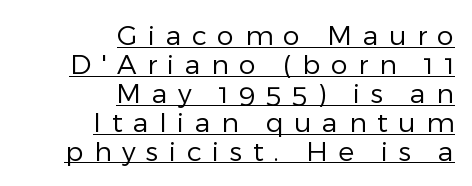
Substantial extra tracking has been applied to these lines. A light-to-regular cut is what we see here. The rendered words wear a rule along their underside. The lines are packed closely together with very little leading. Caption: multi-line text, flush right, ragged left. No italicization has been applied; the sample stays upright.
